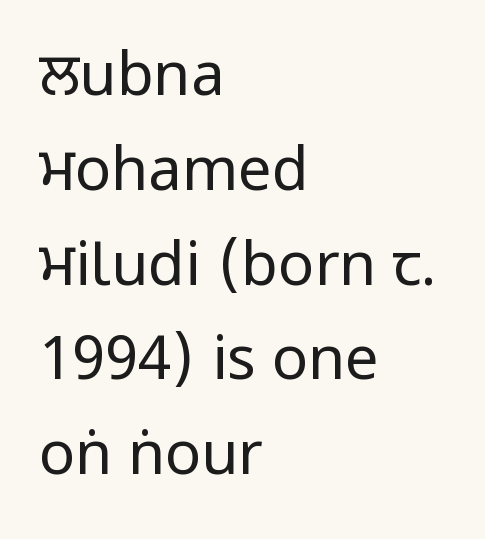
The image shows 60 px regular-weight, condensed sans-serif type, upright; set left-aligned, normal line spacing (1.58x), normal letter spacing, not underlined; low stroke contrast and a large x-height.
